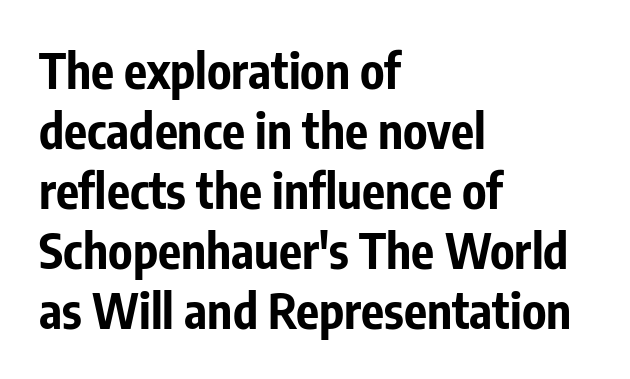
Q: Is the text bold? A: Yes.
Q: Is the text italic (slanted)? A: No, it is upright.
Q: Is the typeface a serif or a sans-serif typeface? A: Sans-serif.
Q: Is the text underlined? A: No.
Q: How is the paragraph aligned? A: Left-aligned.
Q: Is the spacing between letters normal or unusually wide? A: Normal.
Q: Is the spacing between lines tight, normal or loose? A: Normal.
Q: Width (condensed, normal, or wide)? A: Condensed.
Q: Stroke contrast? A: Low.
Q: x-height? A: Medium.
Q: Monospaced? A: No.
